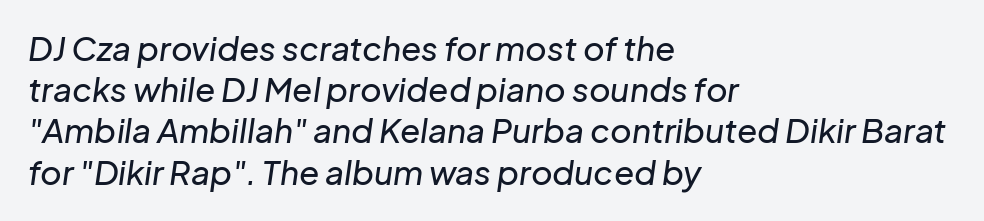
The image shows 33 px text type, italic (leaning right); set left-aligned, normal line spacing (1.25x), normal letter spacing, not underlined; low stroke contrast and a medium x-height.
